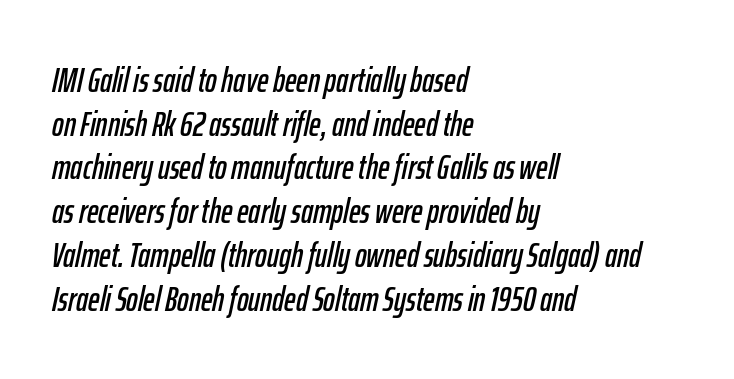
Q: Is the text italic (slanted)? A: Yes, it leans right by about 12 degrees.
Q: Is the text underlined? A: No.
Q: How is the paragraph aligned? A: Left-aligned.
Q: Is the spacing between letters normal or unusually wide? A: Normal.
Q: Is the spacing between lines tight, normal or loose? A: Normal.
Q: Width (condensed, normal, or wide)? A: Condensed.
Q: Stroke contrast? A: Low.
Q: x-height? A: Medium.
Q: Monospaced? A: No.
